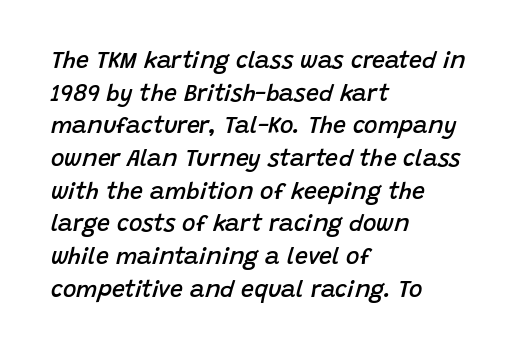
Q: Is the text bold? A: Semi-bold.
Q: Is the text italic (slanted)? A: Yes, it leans right by about 15 degrees.
Q: Is the text underlined? A: No.
Q: How is the paragraph aligned? A: Left-aligned.
Q: Is the spacing between letters normal or unusually wide? A: Normal.
Q: Is the spacing between lines tight, normal or loose? A: Normal.
